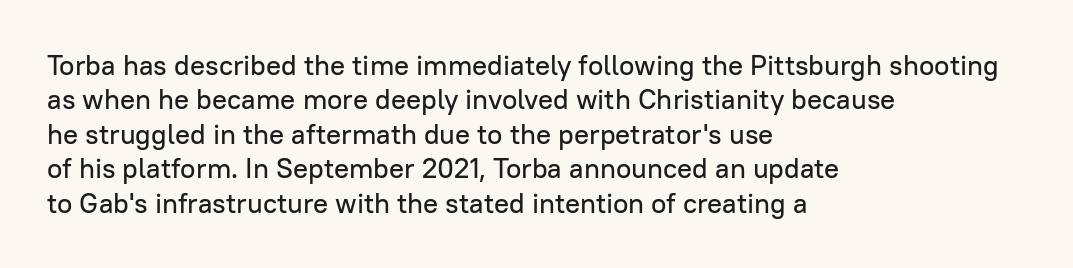
Compared with typical body copy, the letter spacing here is the same. The rendering shows plain stroke endings on the letterforms — a sans-serif design. You could not count columns in this text — the font is proportionally spaced. The compositor pushed each line to the left boundary. Upright lettering throughout. Quick note: underline off.
